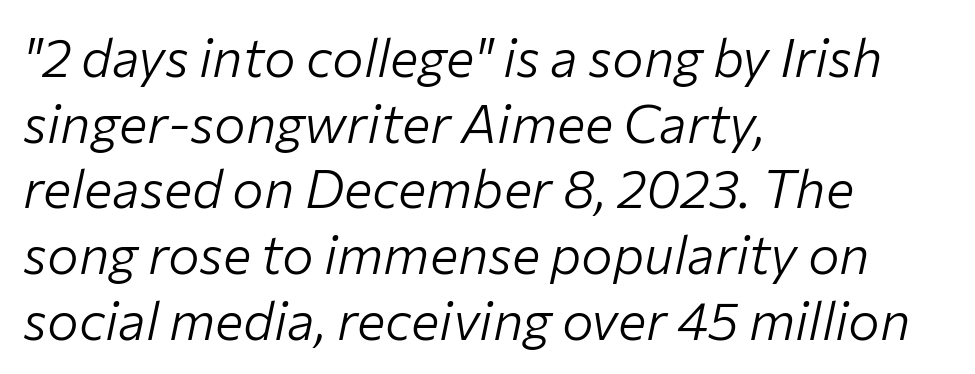
The image shows 53 px light type, italic (leaning right); set left-aligned, line spacing 1.24x, normal letter spacing, not underlined; low stroke contrast and a medium x-height.
